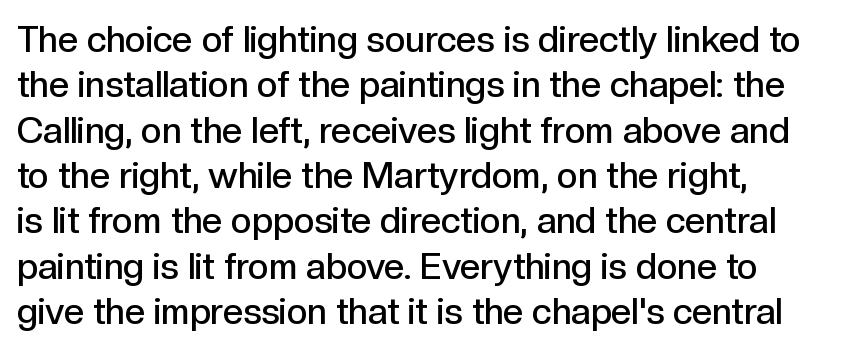
Posture: upright roman. The space directly below the letters is spotless. What weight is shown? A semibold, between regular and bold. The letters carry no serifs — their stems end cleanly without finishing strokes. Character widths vary here, with narrow letters taking less room than wide ones.
